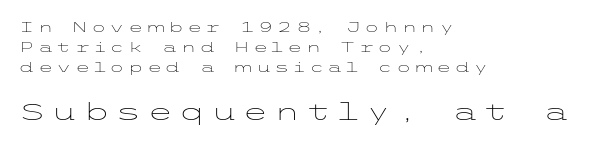
{"italic": "no", "bold": "no", "underline": "no", "align": "left", "line_spacing": "normal", "line_spacing_ratio": 1.42, "letter_spacing": "wide", "letter_spacing_em": 0.23, "larger_block": "second", "size_ratio": 1.71, "glyph_px": 24}
